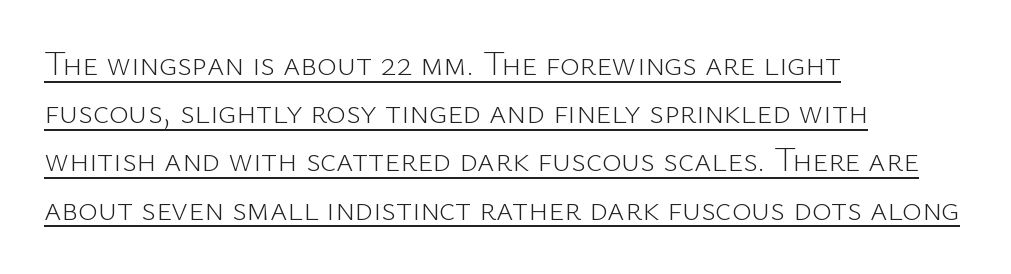
The image shows 33 px light sans-serif type, upright; set left-aligned, normal line spacing (1.46x), normal letter spacing, underlined; low stroke contrast and a medium x-height.
